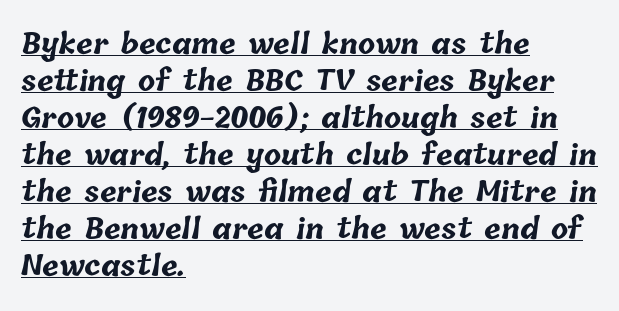
{"bold": "yes", "weight": "bold", "width": "normal", "stroke_contrast": "low", "x_height": "medium", "monospaced": "no", "underline": "yes", "align": "left", "line_spacing": "normal", "line_spacing_ratio": 1.32, "letter_spacing": "normal", "letter_spacing_em": 0.0, "glyph_px": 28}
